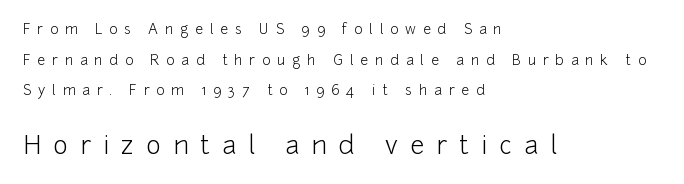
Q: Is the text bold? A: No.
Q: Is the text italic (slanted)? A: No, it is upright.
Q: Is the text underlined? A: No.
Q: How is the paragraph aligned? A: Left-aligned.
Q: Is the spacing between letters normal or unusually wide? A: Unusually wide.
Q: Is the spacing between lines tight, normal or loose? A: Loose.
Q: Which block of text is set in a larger size, the first (top) or the second (bottom)? A: The second (bottom) one.
